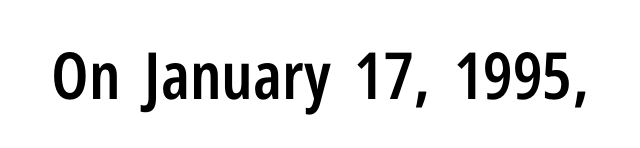
{"serif": "no", "italic": "no", "bold": "semi", "weight": "semibold", "width": "condensed", "stroke_contrast": "low", "x_height": "medium", "monospaced": "no", "underline": "no", "letter_spacing": "normal", "letter_spacing_em": 0.0, "glyph_px": 65}
